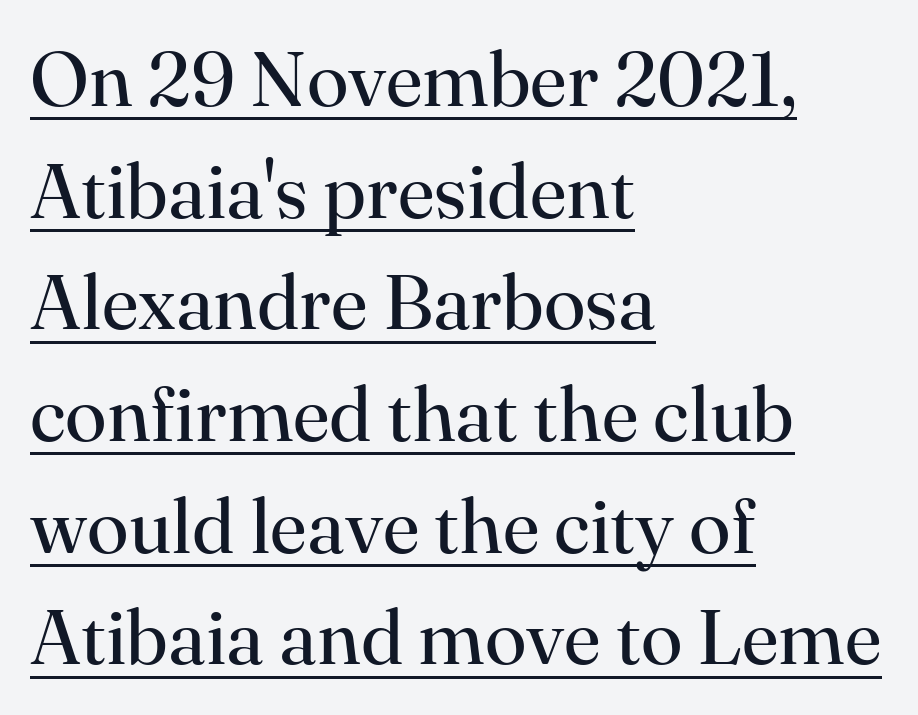
Q: Is the text bold? A: No.
Q: Is the text italic (slanted)? A: No, it is upright.
Q: Is the typeface a serif or a sans-serif typeface? A: Serif.
Q: Is the text underlined? A: Yes.
Q: How is the paragraph aligned? A: Left-aligned.
Q: Is the spacing between letters normal or unusually wide? A: Normal.
Q: Is the spacing between lines tight, normal or loose? A: Normal.
Q: Width (condensed, normal, or wide)? A: Normal.
Q: Stroke contrast? A: High.
Q: x-height? A: Small.
Q: Monospaced? A: No.
